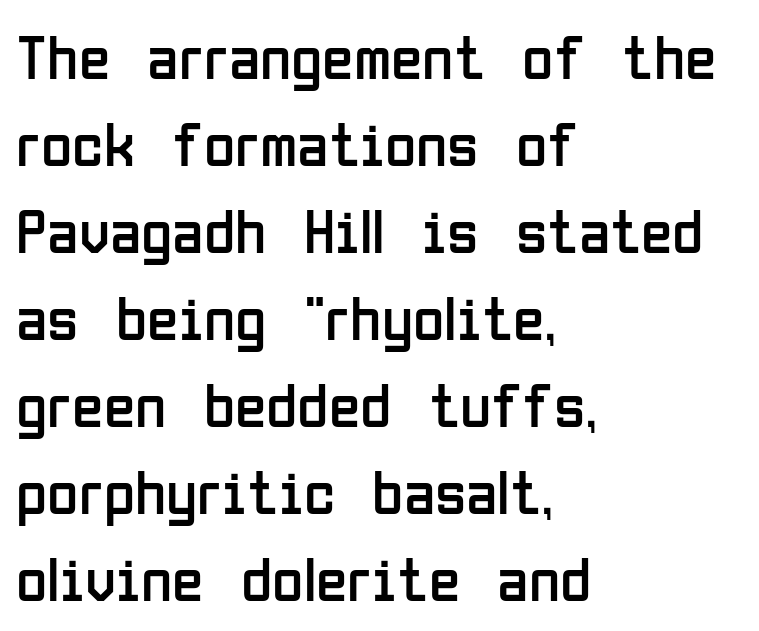
The image shows 64 px regular-weight, condensed sans-serif type, upright; set left-aligned, normal line spacing (1.36x), normal letter spacing, not underlined; low stroke contrast and a medium x-height.
